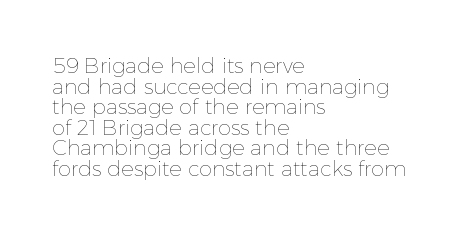
Underline: absent. Inter-character spacing is left at the font's built-in metrics. Rows of type sit shoulder to shoulder in the vertical direction. Compared with a typical body face, this is equally light or lighter still. The text block is weighted toward the left margin, trailing off unevenly rightward.
